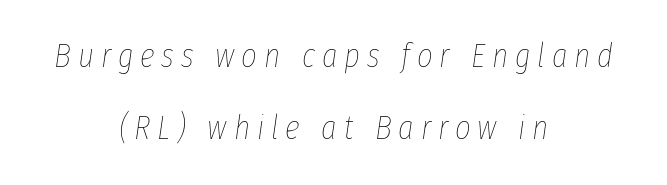
Think standard paragraph weight, or any step lighter than that. Varying glyph widths throughout — classic text-font behaviour. An italicized treatment has been applied to the whole sample. Characters follow at a spacing far wider than the type designer built in. Layout note: lines centered.
